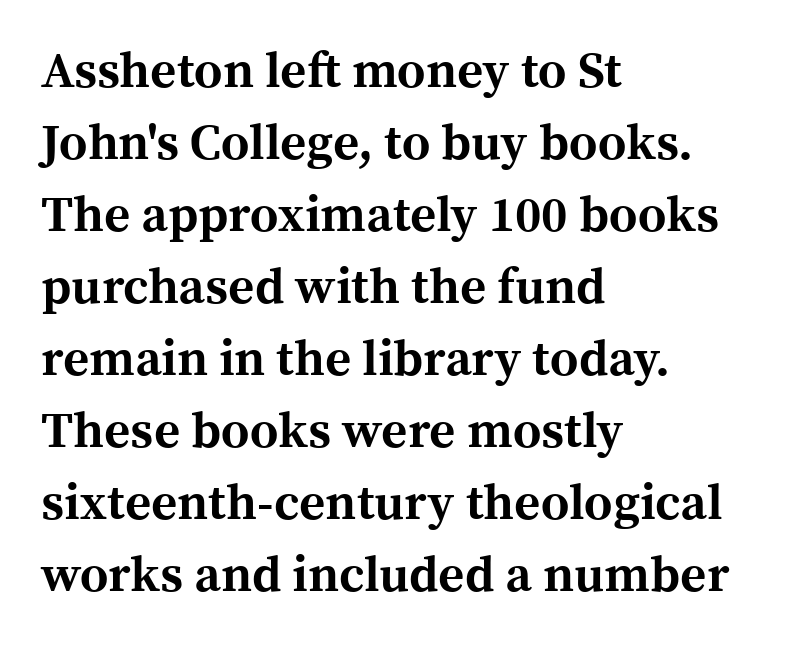
{"serif": "yes", "italic": "no", "bold": "yes", "weight": "bold", "width": "normal", "x_height": "medium", "monospaced": "no", "underline": "no", "align": "left", "line_spacing": "normal", "line_spacing_ratio": 1.44, "letter_spacing": "normal", "letter_spacing_em": 0.0, "glyph_px": 50}
